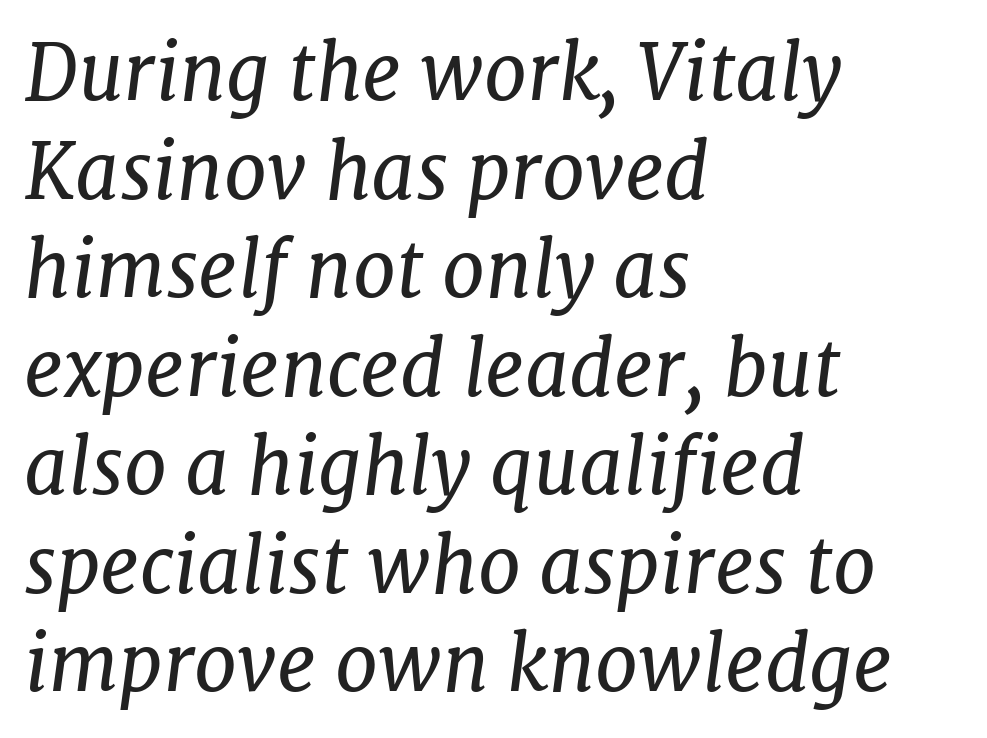
The typesetting does not lean heavy: it is not bold. The type is set solid horizontally, with unmodified tracking. If you drew a ruler down the left edge, every line would touch it. The space beneath each line is pristine and unruled.
